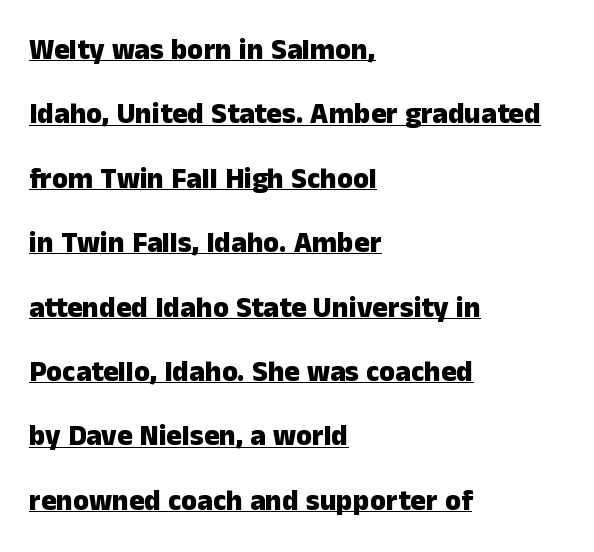
Q: Is the text bold? A: Yes.
Q: Is the text italic (slanted)? A: No, it is upright.
Q: Is the typeface a serif or a sans-serif typeface? A: Sans-serif.
Q: Is the text underlined? A: Yes.
Q: How is the paragraph aligned? A: Left-aligned.
Q: Is the spacing between letters normal or unusually wide? A: Normal.
Q: Is the spacing between lines tight, normal or loose? A: Loose.
Q: Width (condensed, normal, or wide)? A: Normal.
Q: Stroke contrast? A: Low.
Q: x-height? A: Medium.
Q: Monospaced? A: No.
